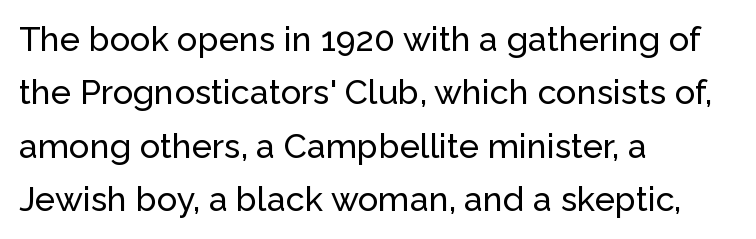
Is this a fixed-width face? No — the glyphs have proportional, varying widths. Nothing unusual about the tracking: characters are spaced as the font intends. The characters display no serif detailing; their extremities are plain. Horizontal alignment here is leftward, the default for most running prose.
